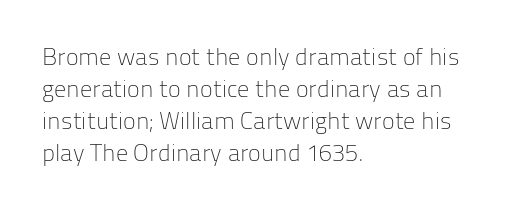
The strip under each line holds only bare page. You could call the tracking neutral — neither tight nor loose. Where is the straight margin? On the left. Upright lettering throughout. The weight tops out at a normal text grade.
